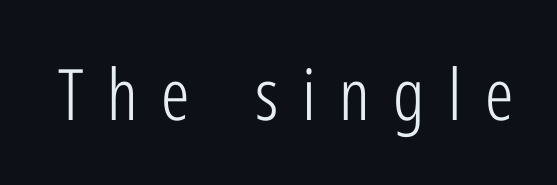
Spacing between characters has been opened up far beyond the box default. Nope, not italic — everything's standing straight. A quiet, ordinary-to-light weight characterises the typeface. Check the space under the baseline: it is left empty. The passage shown is typed in a proportional face where columns would drift. This rendering employs a face without finishing strokes, i.e., a sans-serif.
